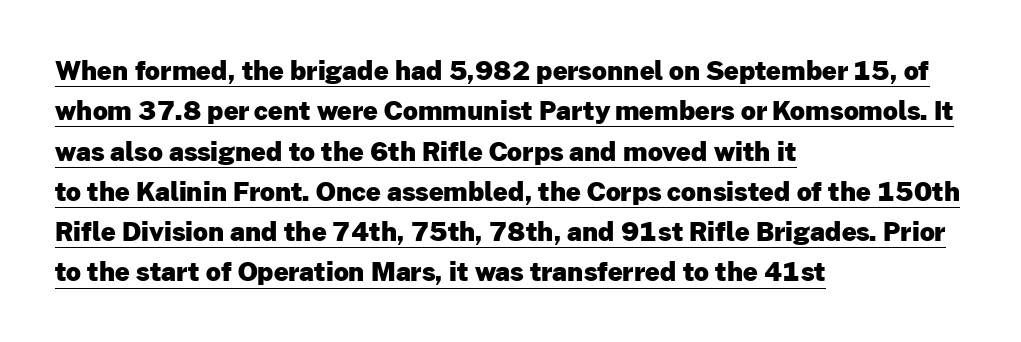
A student would call this left alignment; a typographer would say flush left, rag right. Students, this is bold: see how much ink each stroke carries. Is the letter spacing exaggerated? No — it looks like the ordinary default. This is underlined copy, the kind a proofreader might mark for attention. Ordinary non-slanted type is in use.
